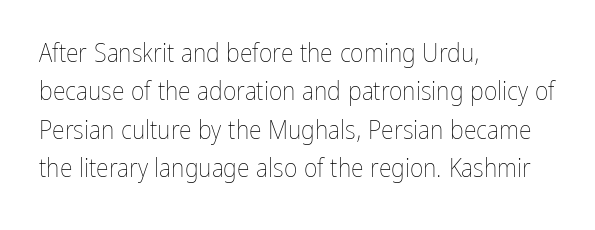
Q: Is the text bold? A: No.
Q: Is the text italic (slanted)? A: No, it is upright.
Q: Is the text underlined? A: No.
Q: How is the paragraph aligned? A: Left-aligned.
Q: Is the spacing between letters normal or unusually wide? A: Normal.
Q: Is the spacing between lines tight, normal or loose? A: Normal.
